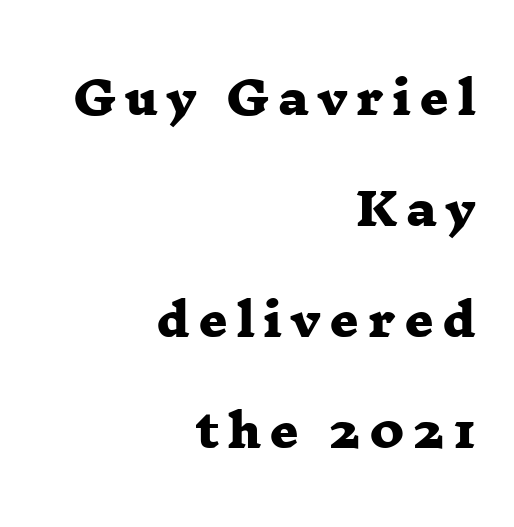
{"serif": "yes", "bold": "yes", "weight": "heavy", "width": "wide", "stroke_contrast": "low", "x_height": "medium", "monospaced": "no", "underline": "no", "align": "right", "line_spacing": "loose", "line_spacing_ratio": 2.47, "glyph_px": 45}
